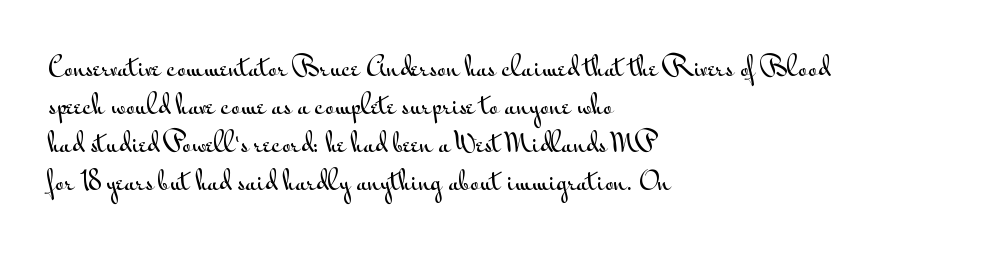
The image shows 25 px text type; set left-aligned, normal line spacing (1.52x), normal letter spacing, not underlined.
